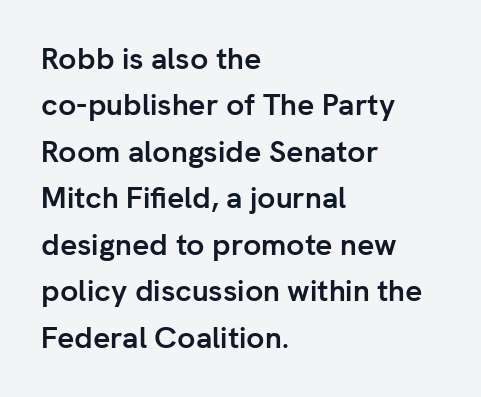
Q: Is the text bold? A: Yes.
Q: Is the text italic (slanted)? A: No, it is upright.
Q: Is the typeface a serif or a sans-serif typeface? A: Sans-serif.
Q: Is the text underlined? A: No.
Q: How is the paragraph aligned? A: Left-aligned.
Q: Is the spacing between letters normal or unusually wide? A: Normal.
Q: Is the spacing between lines tight, normal or loose? A: Normal.
Q: Width (condensed, normal, or wide)? A: Normal.
Q: Stroke contrast? A: Low.
Q: x-height? A: Medium.
Q: Monospaced? A: No.
